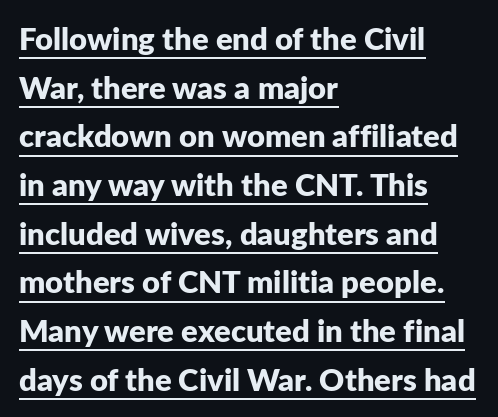
You could not count columns in this text — the font is proportionally spaced. Evenly set lines give the paragraph a standard silhouette. Ascenders rise straight up at ninety degrees. Is there an underline? Yes — a line sits under the letters. The strokes are fattened all the way to bold.
